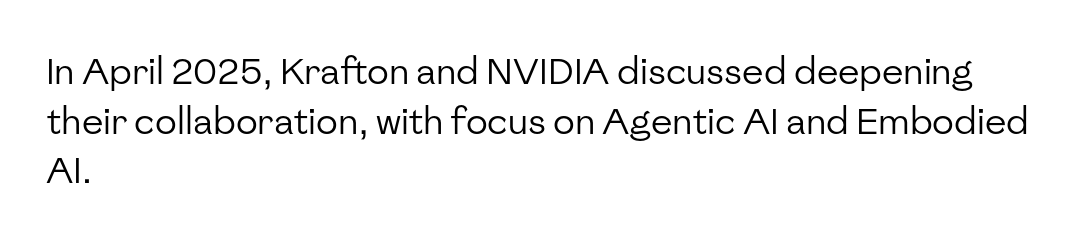
The image shows 36 px regular-weight sans-serif type, upright; set left-aligned, normal line spacing (1.38x), normal letter spacing, not underlined; low stroke contrast and a medium x-height.
